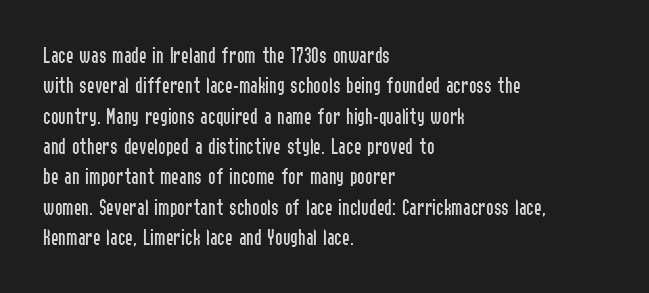
The image shows 23 px text type, upright; set left-aligned, normal line spacing (1.32x), normal letter spacing, not underlined.
